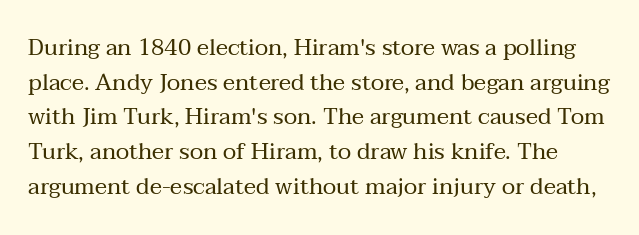
Italic: no, the glyphs are upright roman. A clean baseline with only descenders dipping below it. Caption: face not bold, strokes unweighted. Regular leading.
